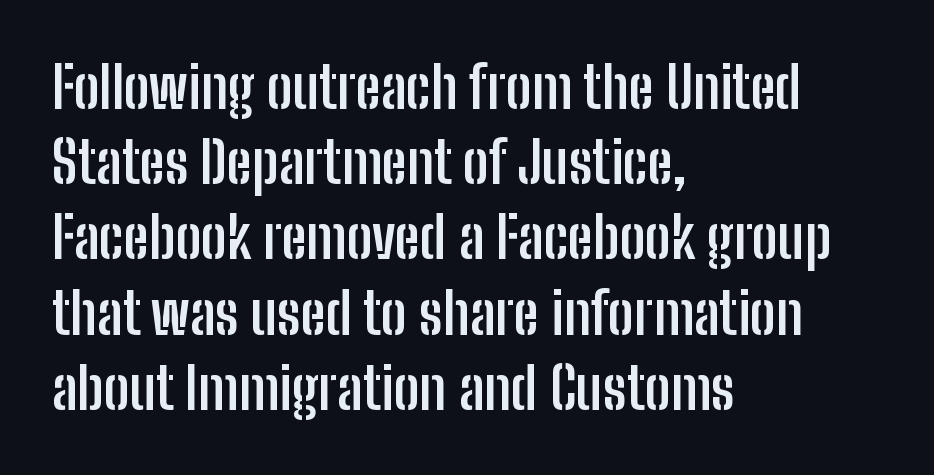
Q: Is the text bold? A: Yes.
Q: Is the text italic (slanted)? A: No, it is upright.
Q: Is the typeface a serif or a sans-serif typeface? A: Sans-serif.
Q: Is the text underlined? A: No.
Q: How is the paragraph aligned? A: Left-aligned.
Q: Is the spacing between letters normal or unusually wide? A: Normal.
Q: Is the spacing between lines tight, normal or loose? A: Normal.
Q: Width (condensed, normal, or wide)? A: Condensed.
Q: Stroke contrast? A: Low.
Q: x-height? A: Medium.
Q: Monospaced? A: No.
